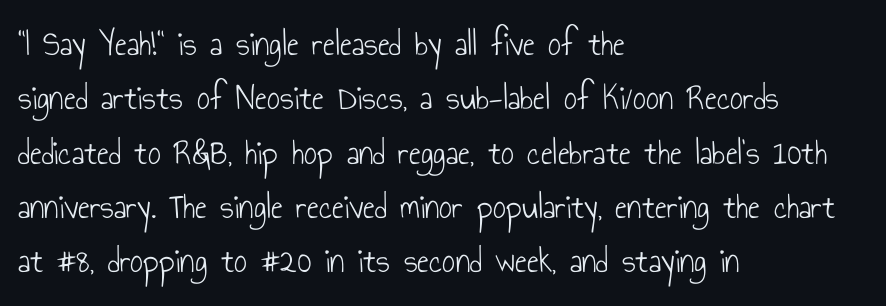
Q: Is the text bold? A: No.
Q: Is the text italic (slanted)? A: No, it is upright.
Q: Is the typeface a serif or a sans-serif typeface? A: Sans-serif.
Q: Is the text underlined? A: No.
Q: How is the paragraph aligned? A: Left-aligned.
Q: Is the spacing between letters normal or unusually wide? A: Normal.
Q: Is the spacing between lines tight, normal or loose? A: Normal.
Q: Width (condensed, normal, or wide)? A: Condensed.
Q: Stroke contrast? A: Low.
Q: x-height? A: Small.
Q: Monospaced? A: No.
